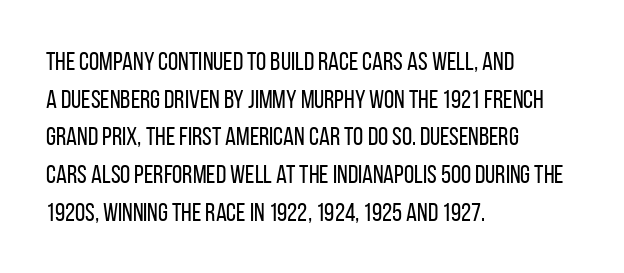
{"italic": "no", "bold": "no", "underline": "no", "align": "left", "line_spacing": "normal", "line_spacing_ratio": 1.45, "letter_spacing": "normal", "letter_spacing_em": 0.0, "glyph_px": 26}
